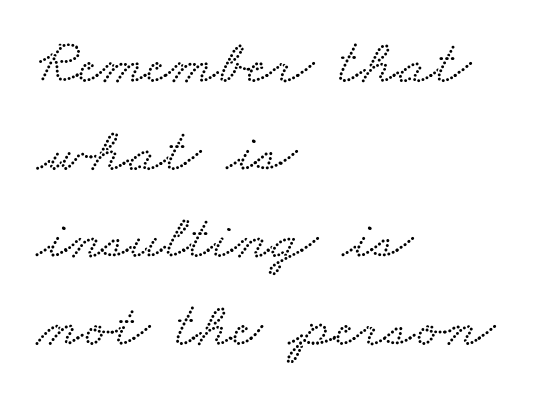
Q: Is the typeface a serif or a sans-serif typeface? A: Serif.
Q: Is the text underlined? A: No.
Q: How is the paragraph aligned? A: Left-aligned.
Q: Is the spacing between letters normal or unusually wide? A: Normal.
Q: Is the spacing between lines tight, normal or loose? A: Normal.
Q: Width (condensed, normal, or wide)? A: Wide.
Q: Stroke contrast? A: Low.
Q: x-height? A: Small.
Q: Monospaced? A: No.
